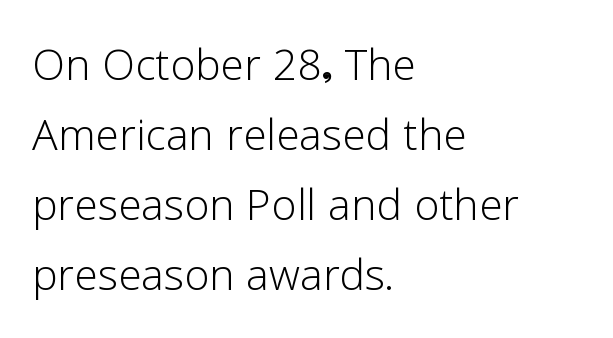
Q: Is the text bold? A: No.
Q: Is the text italic (slanted)? A: No, it is upright.
Q: Is the typeface a serif or a sans-serif typeface? A: Sans-serif.
Q: Is the text underlined? A: No.
Q: How is the paragraph aligned? A: Left-aligned.
Q: Is the spacing between letters normal or unusually wide? A: Normal.
Q: Width (condensed, normal, or wide)? A: Normal.
Q: Stroke contrast? A: Low.
Q: x-height? A: Medium.
Q: Monospaced? A: No.
